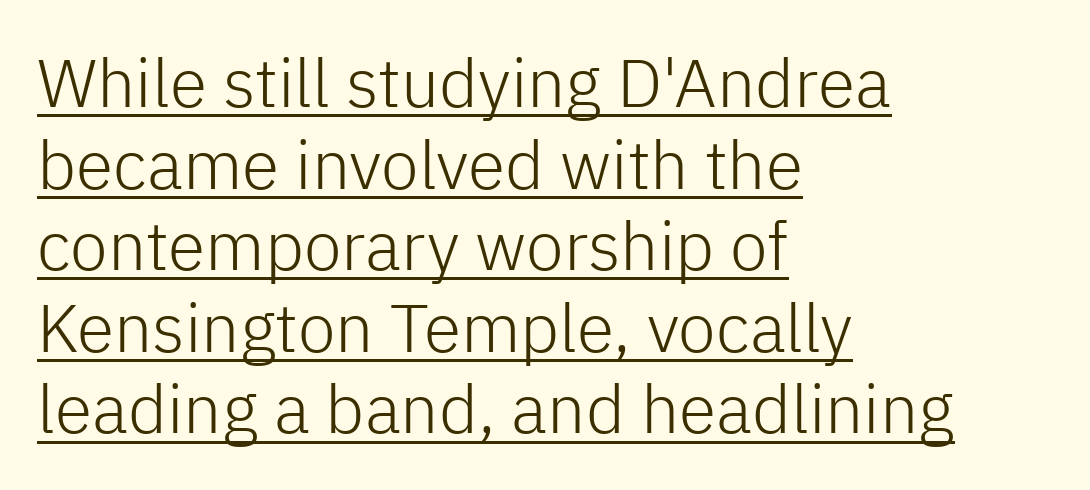
{"serif": "no", "italic": "no", "bold": "no", "weight": "light", "width": "normal", "stroke_contrast": "low", "x_height": "medium", "monospaced": "no", "underline": "yes", "align": "left", "line_spacing_ratio": 1.2, "letter_spacing": "normal", "letter_spacing_em": 0.0, "glyph_px": 68}
